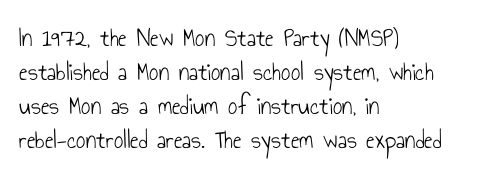
Descenders are the only things crossing below the line. All the whitespace from short lines collects on the right. Characters remain perfectly vertical along every line. The letters sit at their default tracking, neither squeezed nor spread.
